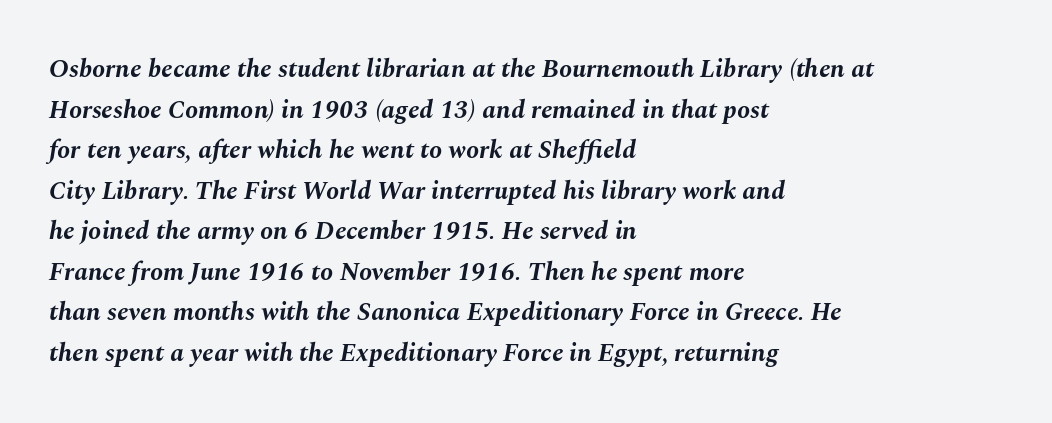
The image shows 26 px bold type, italic (leaning right); set left-aligned, normal line spacing (1.56x), normal letter spacing, not underlined.
